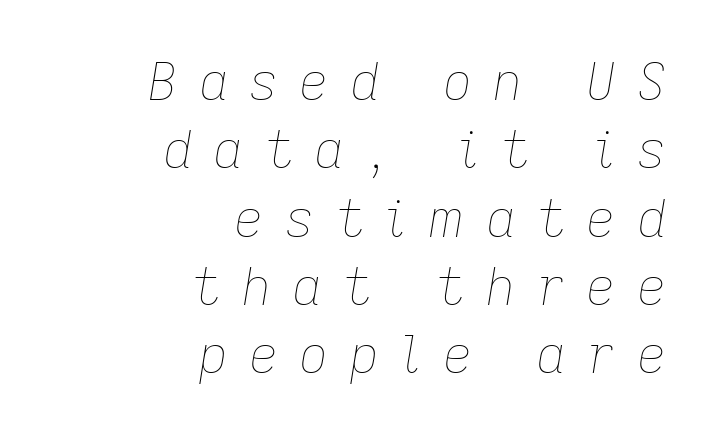
Q: Is the text bold? A: No.
Q: Is the text italic (slanted)? A: Yes, it leans right by about 9 degrees.
Q: Is the text underlined? A: No.
Q: How is the paragraph aligned? A: Right-aligned.
Q: Is the spacing between letters normal or unusually wide? A: Unusually wide.
Q: Is the spacing between lines tight, normal or loose? A: Normal.
Q: Width (condensed, normal, or wide)? A: Normal.
Q: Stroke contrast? A: Low.
Q: x-height? A: Medium.
Q: Monospaced? A: No.
